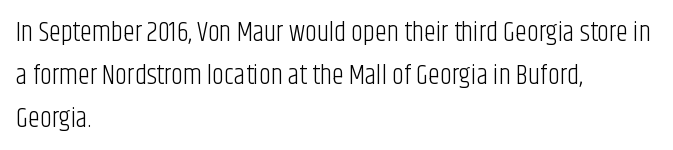
{"italic": "no", "bold": "no", "underline": "no", "align": "left", "line_spacing": "normal", "line_spacing_ratio": 1.59, "letter_spacing": "normal", "letter_spacing_em": 0.0, "glyph_px": 27}
